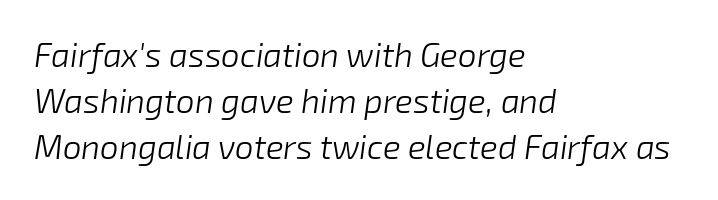
Which margin do the lines hug? The left one — the right edge is uneven. The space between consecutive lines is moderate. Proportional: the letters do not fall into vertical columns. Only glyphs here, with clear space below each row. Here the glyphs are tracked normally, forming tight word shapes. The axis of the letterforms is tilted away from vertical.
